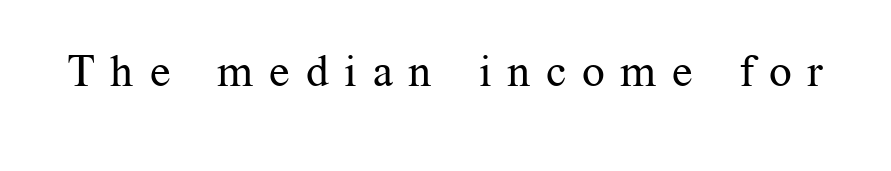
The tracking jumps out immediately: characters are airy and widely separated. Note the varied advance widths — an 'i' is clearly narrower than an 'm'. On a weight scale, this lands at 450 or below. The area under the type is left untouched. This is serif lettering, the kind often seen in printed books. Quick note: not italic, upright.
